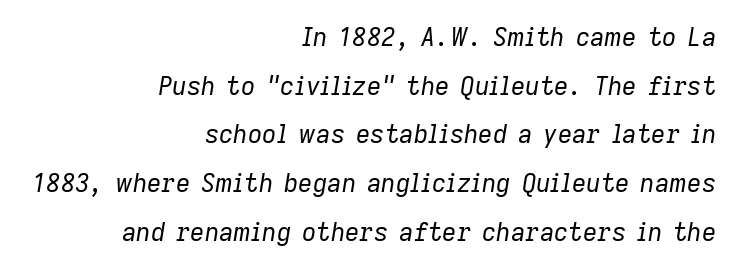
The image shows 25 px text type, italic (leaning right); set right-aligned, loose line spacing (1.95x), normal letter spacing, not underlined.
